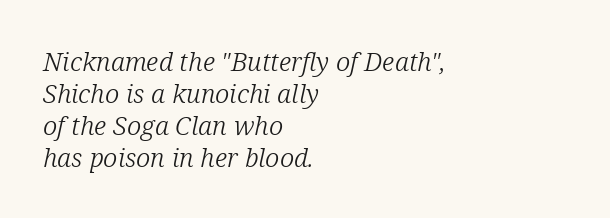
The image shows 26 px text type, italic (leaning right); set left-aligned, line spacing 1.23x, normal letter spacing, not underlined.
